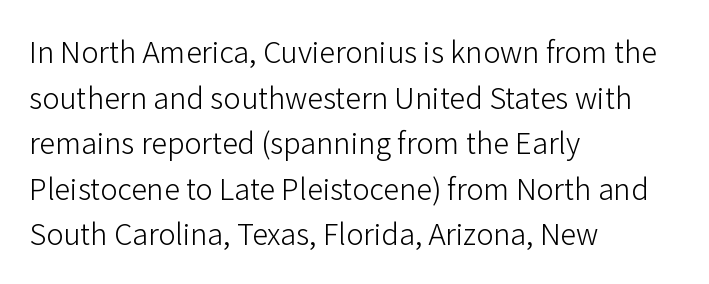
No italicization has been applied; the sample stays upright. In terms of leading, this rendering sits right in the middle. These lines keep a tight, regular rhythm from letter to letter. In terms of letterform style, serifs are entirely absent. The space beneath each line is pristine and unruled.
